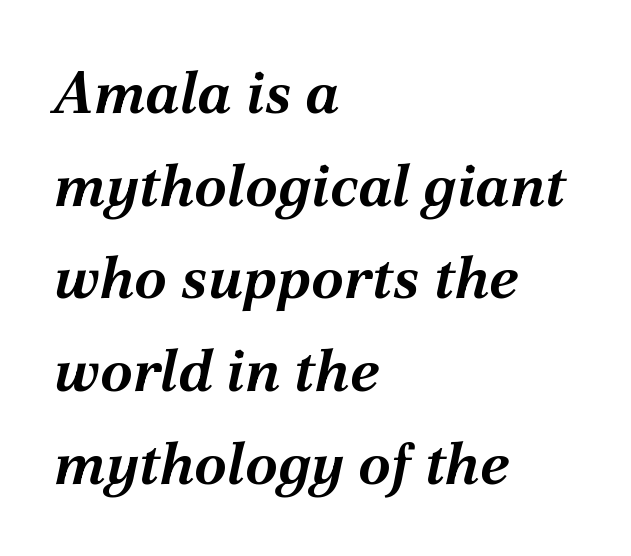
{"italic": "yes", "lean": "right", "slant_degrees": 12, "bold": "yes", "weight": "bold", "width": "normal", "stroke_contrast": "medium", "x_height": "medium", "monospaced": "no", "underline": "no", "align": "left", "line_spacing": "normal", "line_spacing_ratio": 1.57, "letter_spacing": "normal", "letter_spacing_em": 0.0, "glyph_px": 59}
